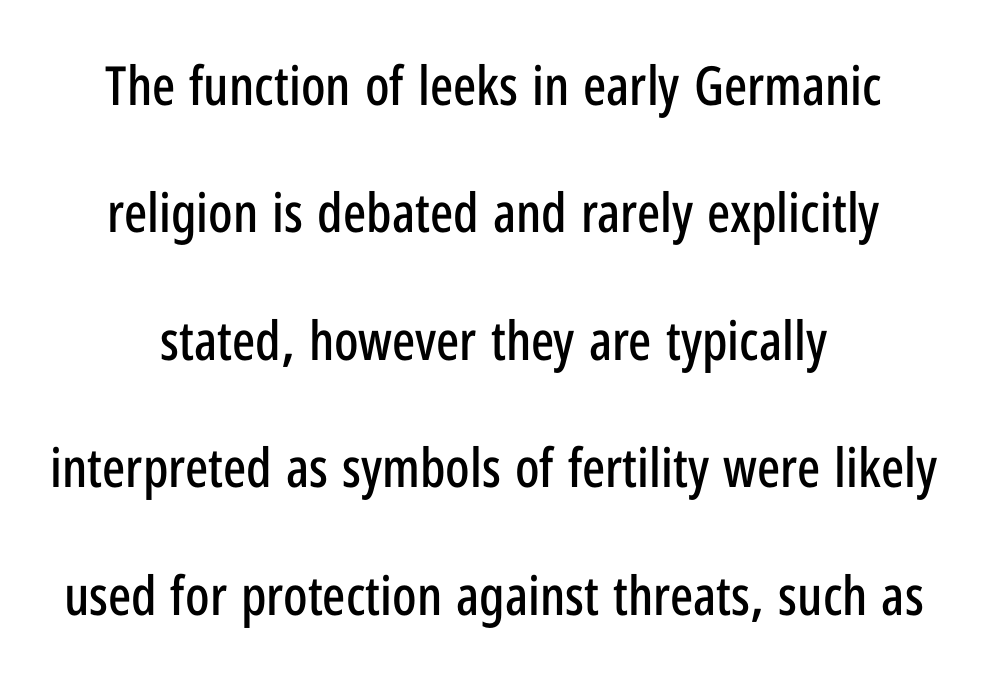
{"serif": "no", "italic": "no", "width": "condensed", "stroke_contrast": "low", "x_height": "medium", "monospaced": "no", "underline": "no", "align": "center", "line_spacing": "loose", "line_spacing_ratio": 2.36, "letter_spacing": "normal", "letter_spacing_em": 0.0, "glyph_px": 54}
